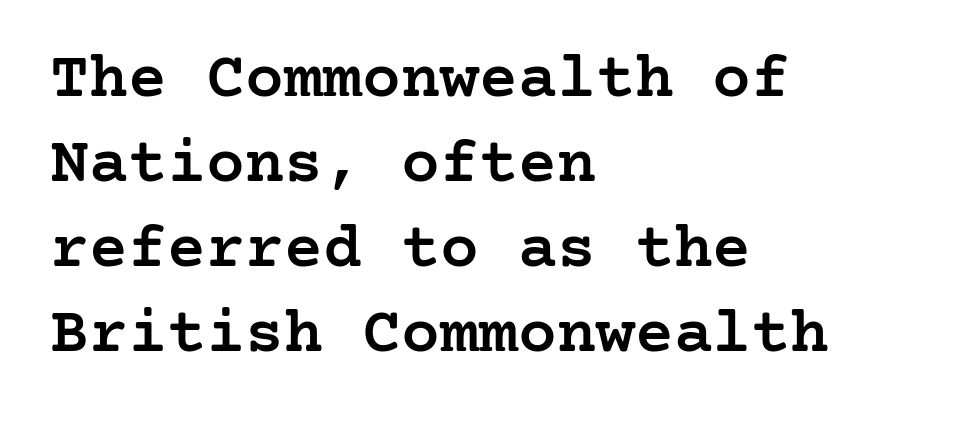
The image shows 65 px semibold serif type, upright; set left-aligned, normal line spacing (1.31x), normal letter spacing, not underlined; low stroke contrast and a medium x-height.
